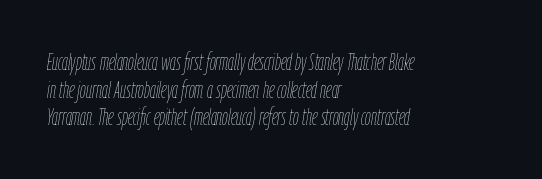
{"italic": "yes", "lean": "right", "slant_degrees": 9, "bold": "no", "underline": "no", "align": "left", "line_spacing_ratio": 1.2, "letter_spacing": "normal", "letter_spacing_em": 0.0, "glyph_px": 23}
